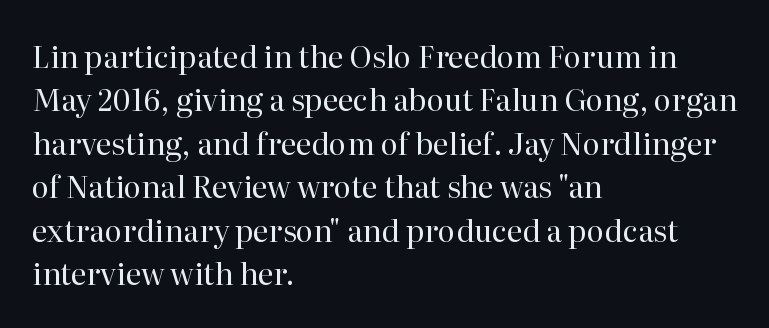
Caption: multi-line text, flush left, ragged right. A serif font was chosen for this passage. The face used here is proportionally spaced, like ordinary book or web type. There is no visible air inserted between adjacent glyphs. The block of text has a typical density, with ordinary space between rows. Stems and bowls with no extra thickness — not bold.
